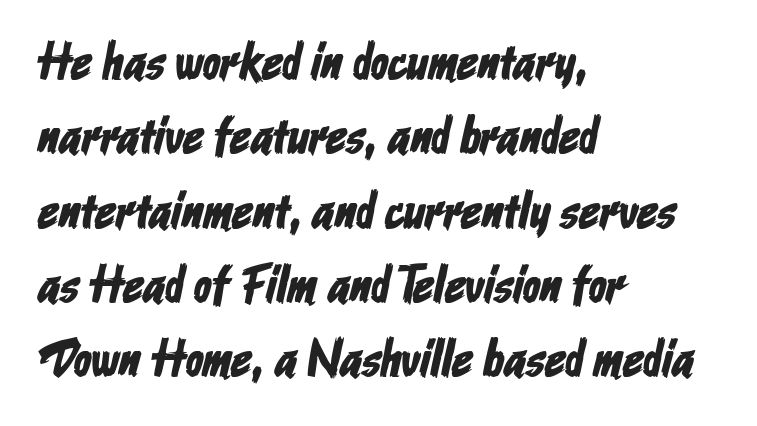
Type style note: lacks serifs. Teacher's note: observe the even left margin — that is flush-left alignment. Compared with typical paragraphs, the rows here are spaced about the same. Underlining? Definitely not there. Each letter keeps its own natural width here, so spacing adapts to shape.
